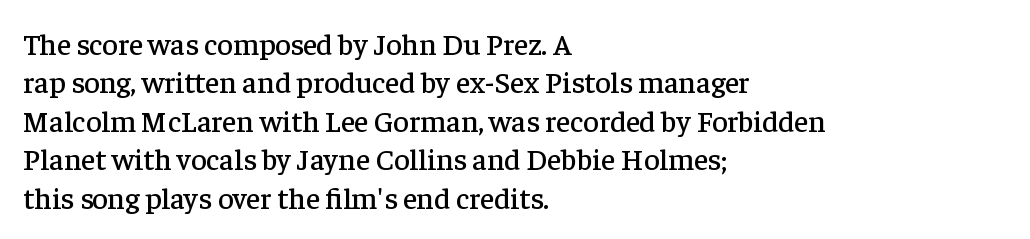
Q: Is the text italic (slanted)? A: No, it is upright.
Q: Is the typeface a serif or a sans-serif typeface? A: Serif.
Q: Is the text underlined? A: No.
Q: How is the paragraph aligned? A: Left-aligned.
Q: Is the spacing between letters normal or unusually wide? A: Normal.
Q: Is the spacing between lines tight, normal or loose? A: Normal.
Q: Width (condensed, normal, or wide)? A: Normal.
Q: Stroke contrast? A: Low.
Q: x-height? A: Medium.
Q: Monospaced? A: No.
